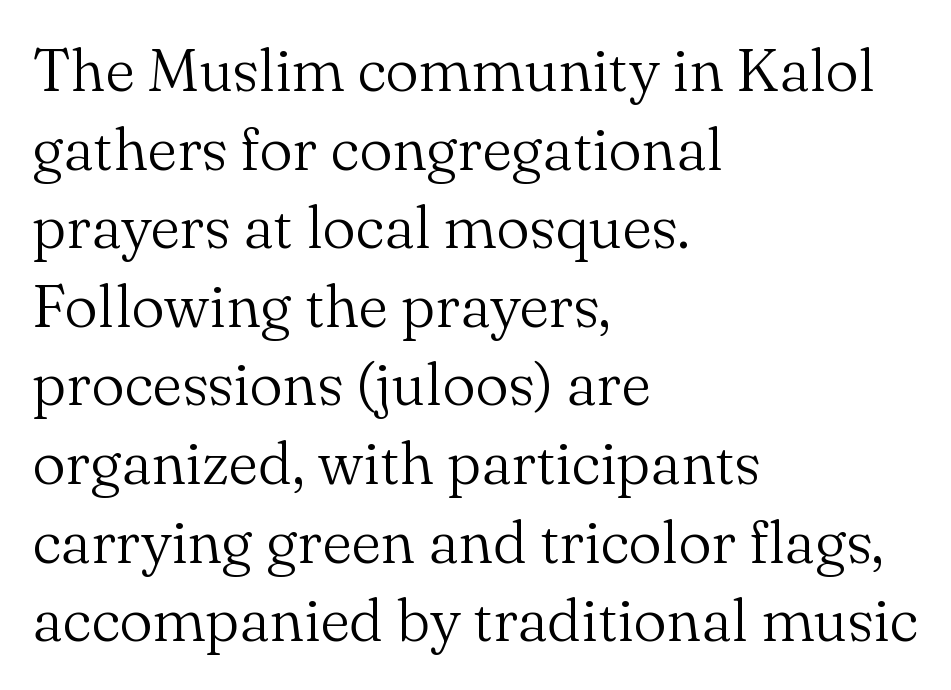
Q: Is the text bold? A: No.
Q: Is the text italic (slanted)? A: No, it is upright.
Q: Is the typeface a serif or a sans-serif typeface? A: Serif.
Q: Is the text underlined? A: No.
Q: How is the paragraph aligned? A: Left-aligned.
Q: Is the spacing between letters normal or unusually wide? A: Normal.
Q: Is the spacing between lines tight, normal or loose? A: Normal.
Q: Width (condensed, normal, or wide)? A: Normal.
Q: Stroke contrast? A: Medium.
Q: x-height? A: Small.
Q: Monospaced? A: No.
